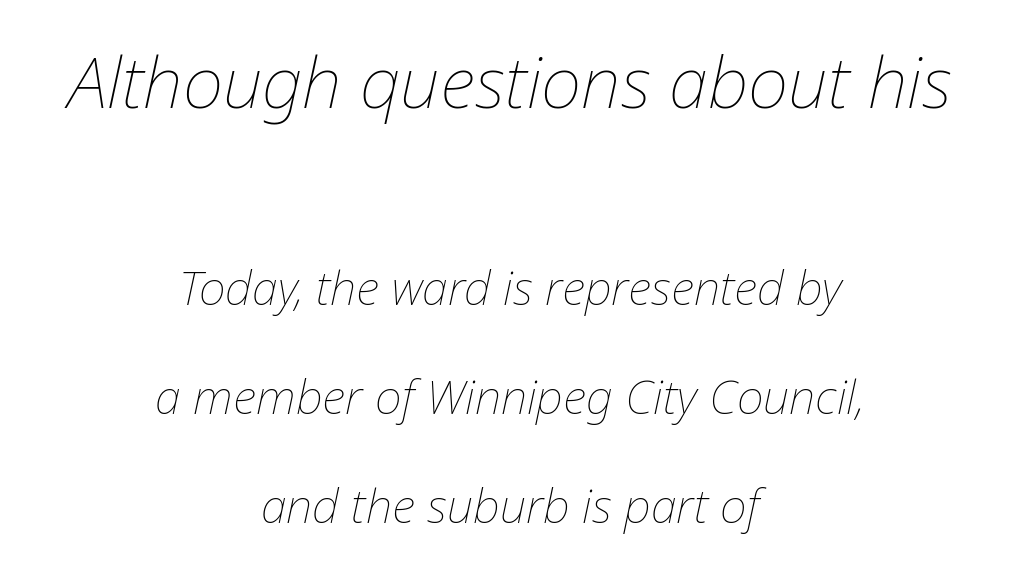
{"italic": "yes", "lean": "right", "slant_degrees": 12, "bold": "no", "weight": "thin", "width": "normal", "stroke_contrast": "low", "x_height": "medium", "monospaced": "no", "underline": "no", "align": "center", "line_spacing": "loose", "line_spacing_ratio": 2.32, "letter_spacing": "normal", "letter_spacing_em": 0.0, "larger_block": "first", "size_ratio": 1.51, "glyph_px": 71}
